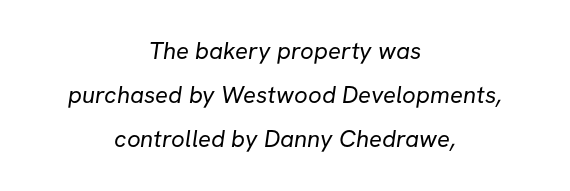
Q: Is the text bold? A: No.
Q: Is the text underlined? A: No.
Q: How is the paragraph aligned? A: Centered.
Q: Is the spacing between letters normal or unusually wide? A: Normal.
